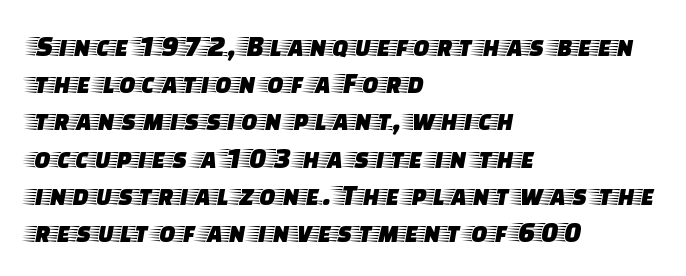
You could call the tracking neutral — neither tight nor loose. You can tell from the footed stems that serif type was used. The passage shown is typed in a proportional face where columns would drift. Rule under the text: the space is simply empty.
